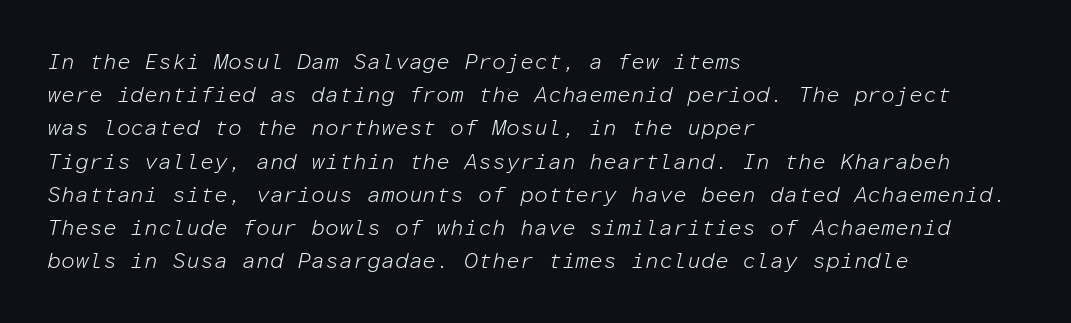
{"italic": "yes", "lean": "right", "slant_degrees": 12, "bold": "no", "underline": "no", "align": "left", "line_spacing": "normal", "line_spacing_ratio": 1.51, "letter_spacing": "normal", "letter_spacing_em": 0.0, "glyph_px": 22}
